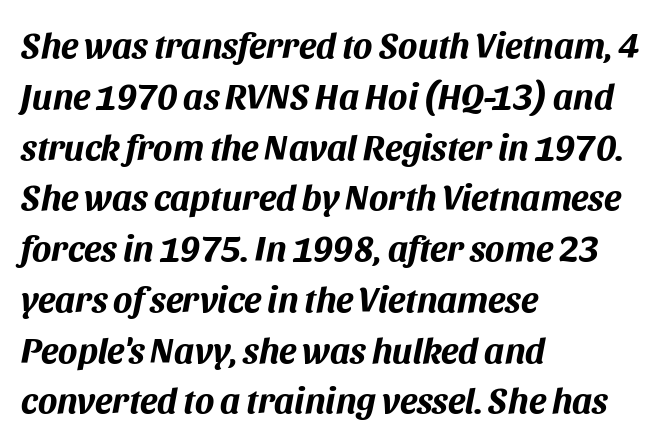
Each letter keeps its own natural width here, so spacing adapts to shape. Lines of text with bare space underneath. The specimen reads as italic at a glance. This sample is left-justified, so line endings fall wherever the words run out. Does extra space separate the letters? No, they use regular spacing. Regarding leading, the lines here are spaced in the standard way.
